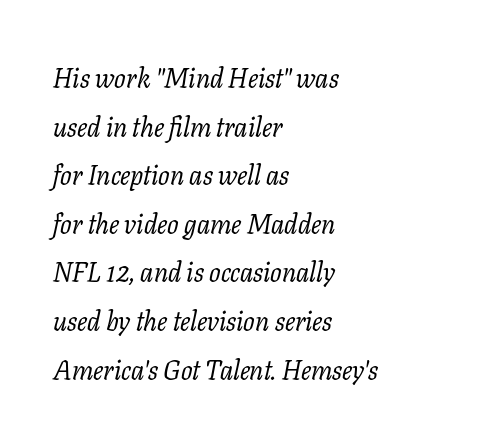
Underline: absent. No letter is thick-stroked: the sample isn't bold. Is the letter spacing exaggerated? No — it looks like the ordinary default. Style check: oblique. Short and long lines alike share a common starting point at left.
